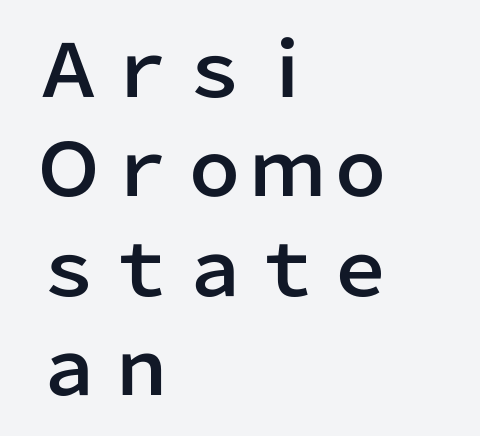
Q: Is the text italic (slanted)? A: No, it is upright.
Q: Is the typeface a serif or a sans-serif typeface? A: Sans-serif.
Q: Is the text underlined? A: No.
Q: How is the paragraph aligned? A: Left-aligned.
Q: Is the spacing between letters normal or unusually wide? A: Normal.
Q: Is the spacing between lines tight, normal or loose? A: Normal.
Q: Width (condensed, normal, or wide)? A: Normal.
Q: Stroke contrast? A: Low.
Q: x-height? A: Medium.
Q: Monospaced? A: No.
